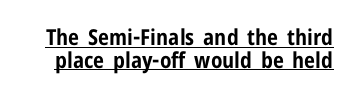
{"italic": "no", "bold": "yes", "underline": "yes", "line_spacing": "tight", "line_spacing_ratio": 1.03, "letter_spacing": "normal", "letter_spacing_em": 0.0, "glyph_px": 22}
